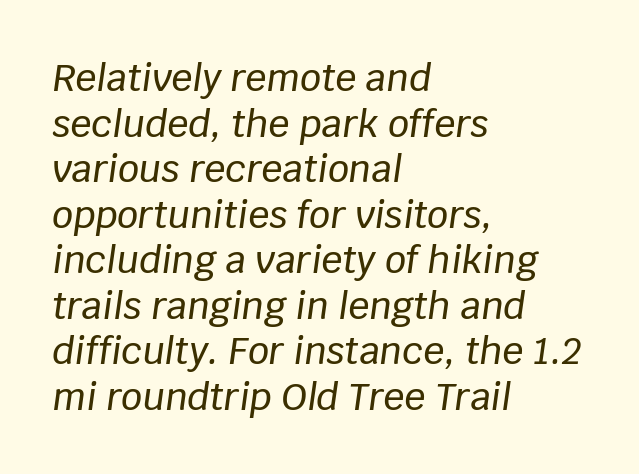
The font's italic variant was chosen for this text. Caption: multi-line text, flush left, ragged right. You could call the tracking neutral — neither tight nor loose. Do the characters align in a grid? No, the font is proportional. The zone under the glyphs is completely vacant.
